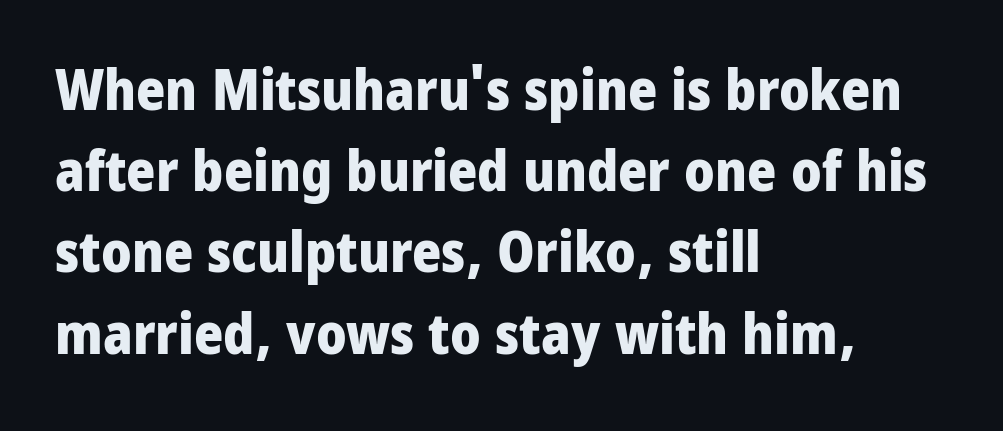
Notice how the stems are strictly vertical — no italics here. Note the varied advance widths — an 'i' is clearly narrower than an 'm'. This is sans-serif lettering, the kind often seen on screens and signage. Interline gaps are of average width in this sample. Bold? Absolutely — the strokes are thick and heavy.
